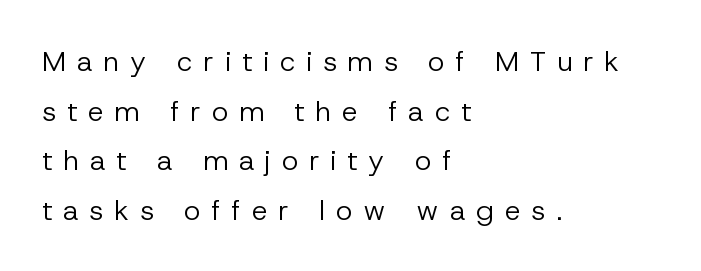
{"serif": "no", "italic": "no", "bold": "no", "weight": "regular", "width": "normal", "stroke_contrast": "low", "x_height": "medium", "monospaced": "no", "underline": "no", "align": "left", "line_spacing_ratio": 1.77, "letter_spacing": "wide", "letter_spacing_em": 0.39, "glyph_px": 28}
